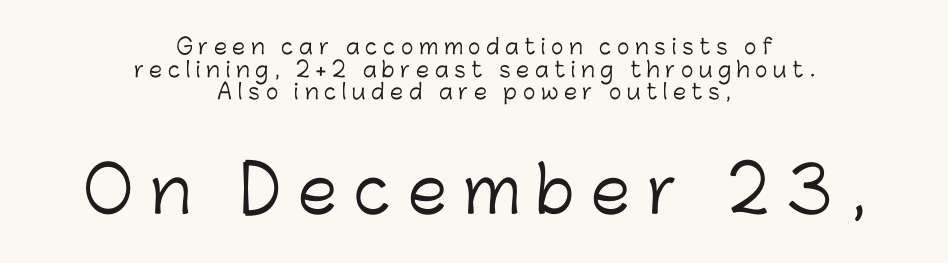
Q: Is the text bold? A: No.
Q: Is the text italic (slanted)? A: No, it is upright.
Q: Is the typeface a serif or a sans-serif typeface? A: Sans-serif.
Q: Is the text underlined? A: No.
Q: How is the paragraph aligned? A: Centered.
Q: Is the spacing between letters normal or unusually wide? A: Unusually wide.
Q: Is the spacing between lines tight, normal or loose? A: Tight.
Q: Which block of text is set in a larger size, the first (top) or the second (bottom)? A: The second (bottom) one.
Q: Width (condensed, normal, or wide)? A: Normal.
Q: Stroke contrast? A: Low.
Q: x-height? A: Medium.
Q: Monospaced? A: No.
